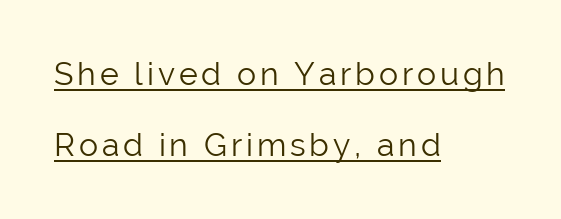
In CSS terms this would be text-align: left. A quiet, ordinary-to-light weight characterises the typeface. Quick note: not italic, upright. A typesetter would call this proportional, since set widths differ per character. Each letter's strokes conclude bluntly, with no projecting serifs. Glance below the letters and you will spot a drawn line.
